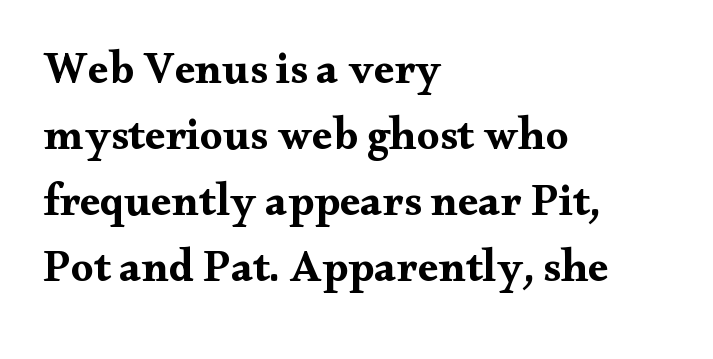
A typesetter would mark this as roman, not italic. The letters carry serifs — small finishing strokes at the ends of their stems. The gap between lines stays unmarked. Every letter is thick-stroked: bold, no question.
